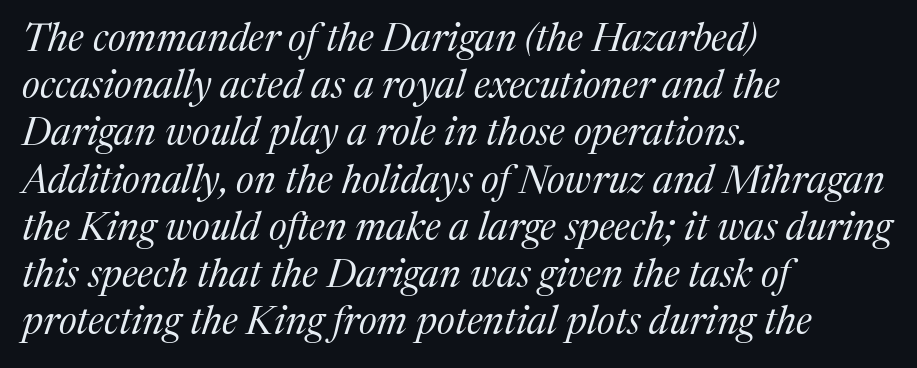
Q: Is the text bold? A: No.
Q: Is the text italic (slanted)? A: Yes, it leans right by about 17 degrees.
Q: Is the typeface a serif or a sans-serif typeface? A: Serif.
Q: Is the text underlined? A: No.
Q: How is the paragraph aligned? A: Left-aligned.
Q: Is the spacing between letters normal or unusually wide? A: Normal.
Q: Width (condensed, normal, or wide)? A: Normal.
Q: Stroke contrast? A: Medium.
Q: x-height? A: Medium.
Q: Monospaced? A: No.
